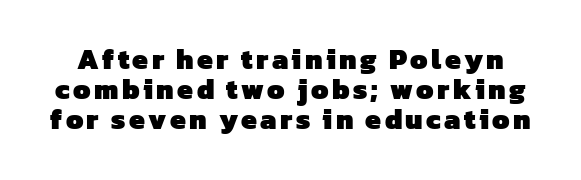
{"serif": "no", "bold": "yes", "weight": "heavy", "width": "normal", "stroke_contrast": "low", "x_height": "medium", "monospaced": "no", "underline": "no", "line_spacing": "tight", "line_spacing_ratio": 1.08, "glyph_px": 28}
